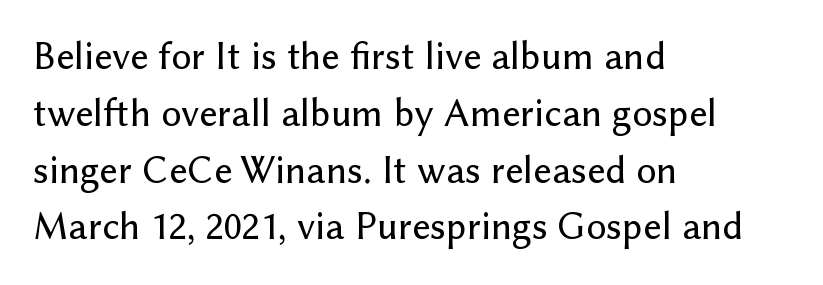
{"serif": "no", "italic": "no", "width": "normal", "stroke_contrast": "low", "x_height": "medium", "monospaced": "no", "underline": "no", "align": "left", "line_spacing": "normal", "line_spacing_ratio": 1.42, "letter_spacing": "normal", "letter_spacing_em": 0.0, "glyph_px": 40}
